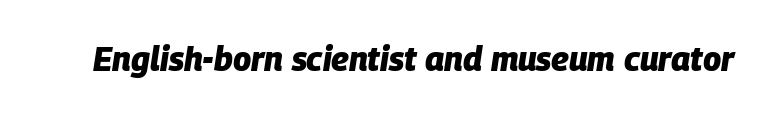
Q: Is the text bold? A: Yes.
Q: Is the text italic (slanted)? A: Yes, it leans right by about 9 degrees.
Q: Is the text underlined? A: No.
Q: Is the spacing between letters normal or unusually wide? A: Normal.
Q: Width (condensed, normal, or wide)? A: Normal.
Q: Stroke contrast? A: Low.
Q: x-height? A: Large.
Q: Monospaced? A: No.
